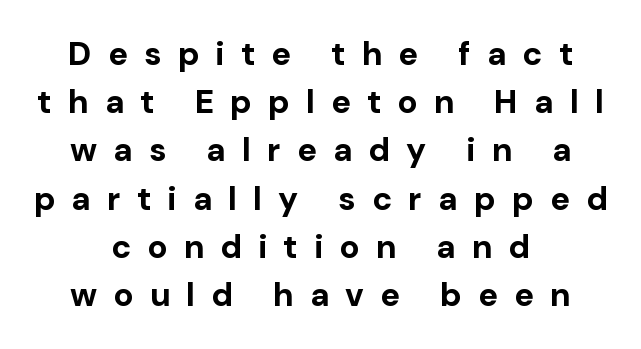
The zone under the glyphs is completely vacant. Typeset on center — no edge is straight. A typesetter would call this heavily tracked-out type. Observe the absence of serifs on each vertical stroke in this sample.
